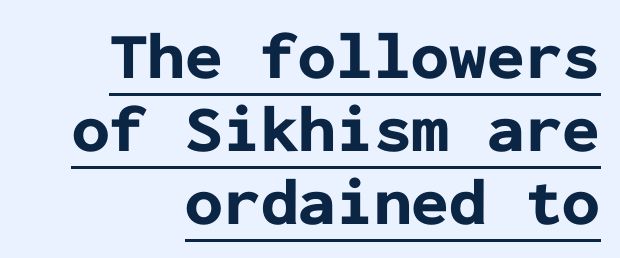
{"serif": "no", "italic": "no", "bold": "yes", "weight": "bold", "width": "normal", "stroke_contrast": "low", "x_height": "medium", "monospaced": "yes", "underline": "yes", "align": "right", "line_spacing": "tight", "line_spacing_ratio": 1.09, "letter_spacing": "normal", "letter_spacing_em": 0.0, "glyph_px": 67}
